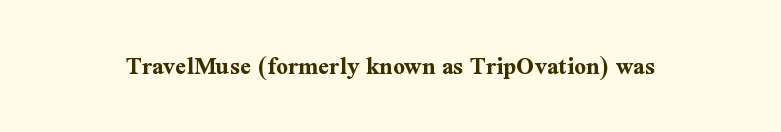
{"italic": "no", "bold": "yes", "underline": "no", "letter_spacing": "normal", "letter_spacing_em": 0.0, "glyph_px": 26}
